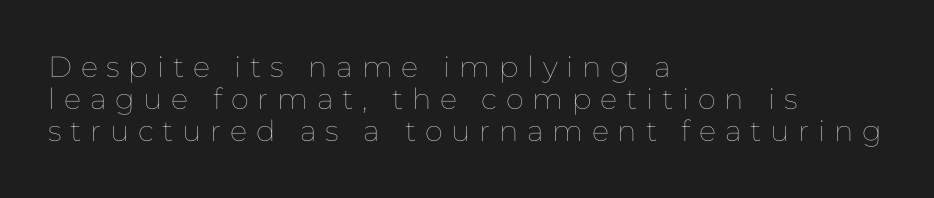
The text block is weighted toward the left margin, trailing off unevenly rightward. These glyphs show unthickened strokes, regular width or finer. These lines have a slow, spaced-out rhythm from letter to letter. Horizontal bands of white between lines are thin slivers. The letters stand upright; this is a roman face.
